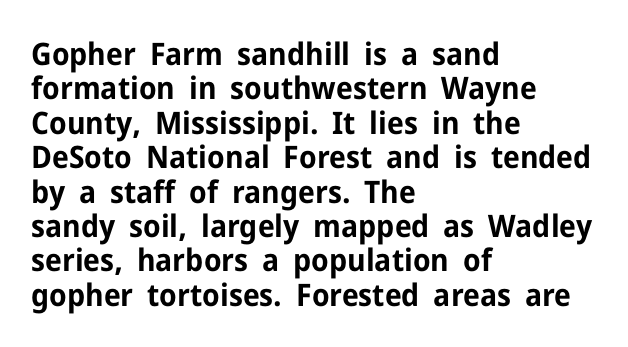
The designer went with a sans here, leaving each stem footless. Letters rest on an invisible, unmarked baseline. The leading is snug, giving the passage a crowded texture. Is this a fixed-width face? No — the glyphs have proportional, varying widths.
